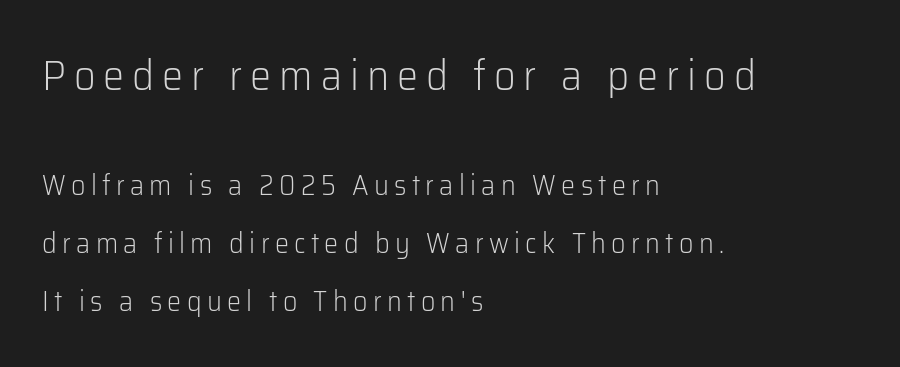
The image shows 42 px light sans-serif type, upright; set left-aligned, loose line spacing (2.08x), not underlined; the first (top) block is 1.5x larger; low stroke contrast and a medium x-height.
